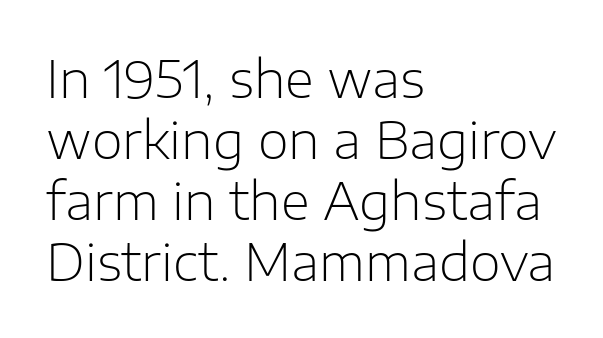
{"serif": "no", "italic": "no", "bold": "no", "weight": "light", "width": "normal", "stroke_contrast": "low", "x_height": "medium", "monospaced": "no", "underline": "no", "align": "left", "line_spacing_ratio": 1.22, "letter_spacing": "normal", "letter_spacing_em": 0.0, "glyph_px": 50}
